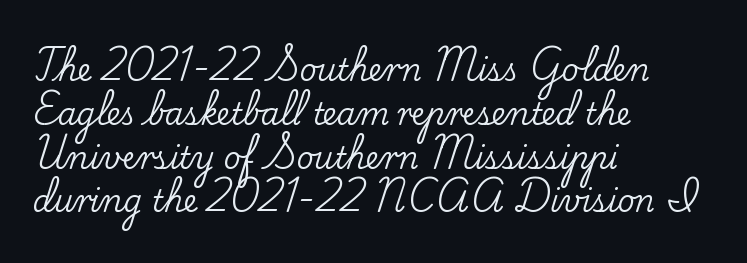
Alignment: flush left. Descender tails drop into unmarked territory. Here the designer chose a conventional face with non-uniform glyph widths. Regarding serifs, this sample has them.
